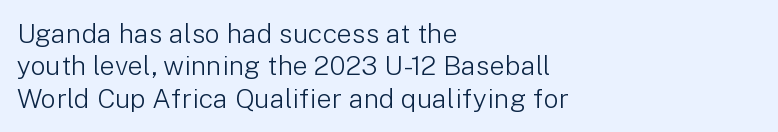
Q: Is the text bold? A: No.
Q: Is the text italic (slanted)? A: No, it is upright.
Q: Is the text underlined? A: No.
Q: How is the paragraph aligned? A: Left-aligned.
Q: Is the spacing between letters normal or unusually wide? A: Normal.
